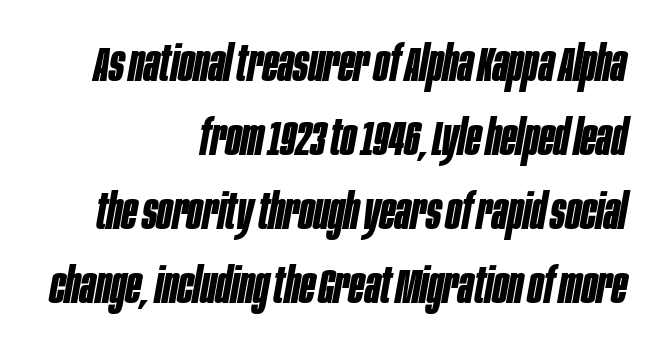
The image shows 50 px bold, condensed type, italic (leaning right); set right-aligned, normal line spacing (1.48x), normal letter spacing, not underlined; low stroke contrast and a large x-height.
